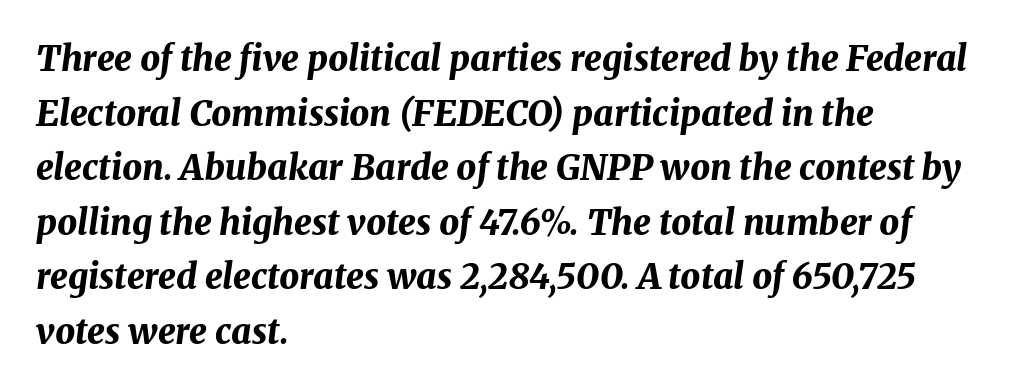
Q: Is the text bold? A: Yes.
Q: Is the text italic (slanted)? A: Yes, it leans right by about 8 degrees.
Q: Is the text underlined? A: No.
Q: How is the paragraph aligned? A: Left-aligned.
Q: Is the spacing between letters normal or unusually wide? A: Normal.
Q: Is the spacing between lines tight, normal or loose? A: Normal.
Q: Width (condensed, normal, or wide)? A: Normal.
Q: Stroke contrast? A: Medium.
Q: x-height? A: Medium.
Q: Monospaced? A: No.
